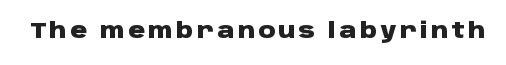
The image shows 21 px bold type, upright; set not underlined.
